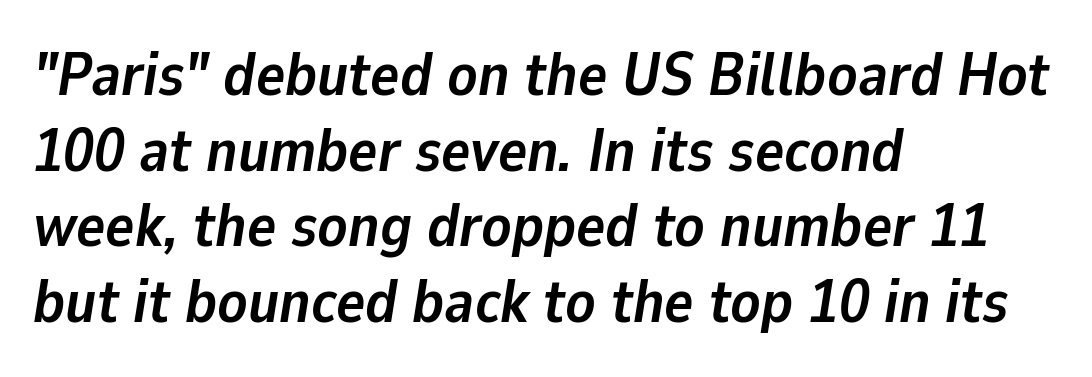
Q: Is the text bold? A: Yes.
Q: Is the text italic (slanted)? A: Yes, it leans right by about 9 degrees.
Q: Is the text underlined? A: No.
Q: How is the paragraph aligned? A: Left-aligned.
Q: Is the spacing between letters normal or unusually wide? A: Normal.
Q: Width (condensed, normal, or wide)? A: Normal.
Q: Stroke contrast? A: Low.
Q: x-height? A: Medium.
Q: Monospaced? A: No.
